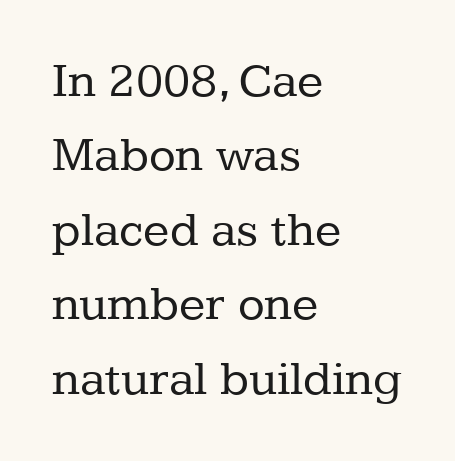
{"serif": "yes", "italic": "no", "bold": "no", "weight": "regular", "width": "normal", "stroke_contrast": "low", "x_height": "medium", "monospaced": "no", "underline": "no", "align": "left", "line_spacing": "normal", "line_spacing_ratio": 1.52, "letter_spacing": "normal", "letter_spacing_em": 0.0, "glyph_px": 49}
